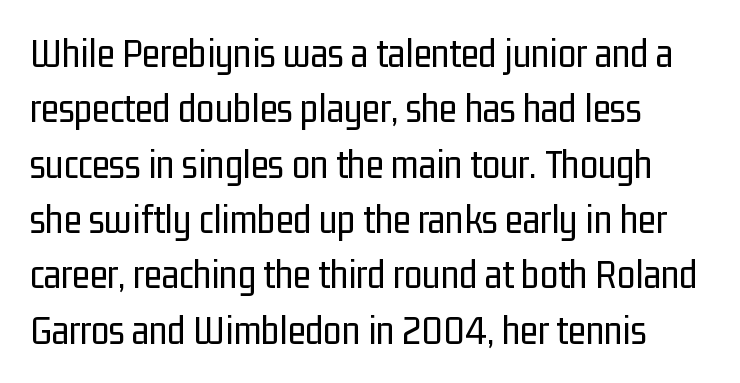
Q: Is the text bold? A: No.
Q: Is the text italic (slanted)? A: No, it is upright.
Q: Is the typeface a serif or a sans-serif typeface? A: Sans-serif.
Q: Is the text underlined? A: No.
Q: How is the paragraph aligned? A: Left-aligned.
Q: Is the spacing between letters normal or unusually wide? A: Normal.
Q: Is the spacing between lines tight, normal or loose? A: Normal.
Q: Width (condensed, normal, or wide)? A: Condensed.
Q: Stroke contrast? A: Low.
Q: x-height? A: Medium.
Q: Monospaced? A: No.
